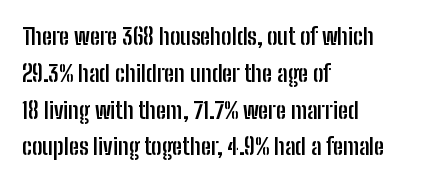
{"italic": "no", "bold": "yes", "underline": "no", "align": "left", "line_spacing": "normal", "line_spacing_ratio": 1.6, "letter_spacing": "normal", "letter_spacing_em": 0.0, "glyph_px": 23}
